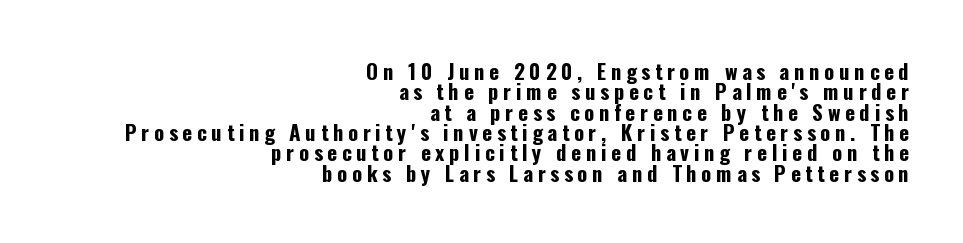
The block of text is dense from top to bottom, with scant space between rows. The foot of each line stays bare and open. Strokes here are thick enough to call this a true bold. These lines have a slow, spaced-out rhythm from letter to letter.
